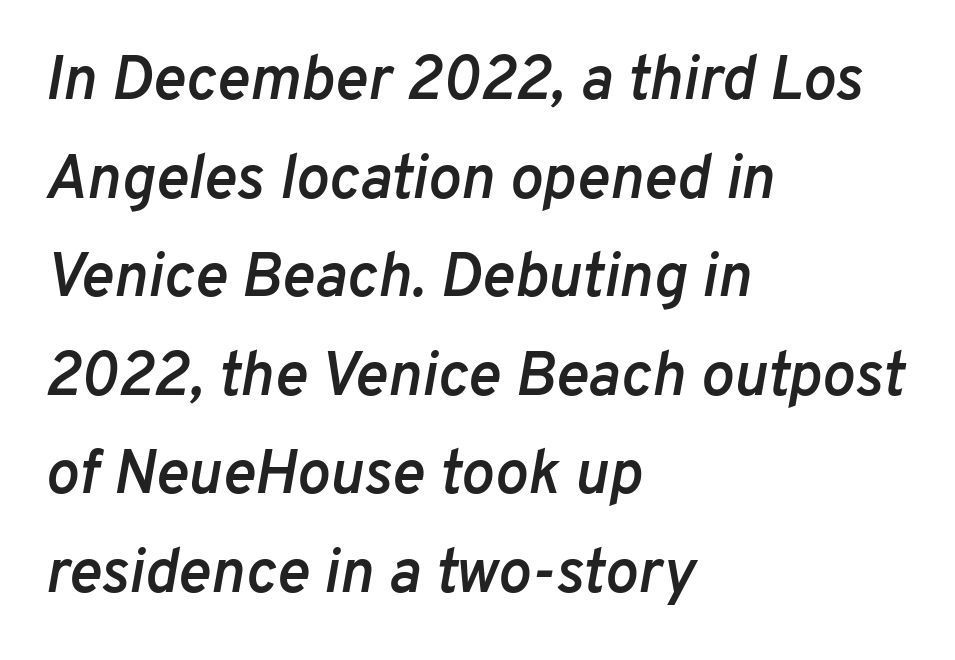
Where is the straight margin? On the left. What stands out about the letter spacing? Nothing — it is the standard amount. The strip under each line holds only bare page. Quick note: italic. Looks like regular typesetting: each glyph gets only the width it needs. A semibold gives these letters moderate extra thickness, short of bold.
